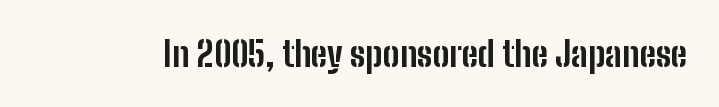
No feet cap the strokes, marking this as sans-serif type. The space directly below the letters is spotless. Notice how the stems are strictly vertical — no italics here. This is heavy type, rendered in bold. The passage shown is typed in a proportional face where columns would drift. The letters sit at their default tracking, neither squeezed nor spread.
